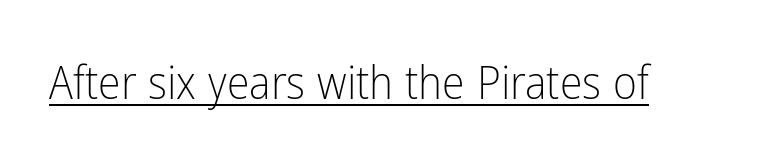
Think of a printed novel: that variable character pitch is what you see here. Has an underline been added? It has. How are the letters spaced? Ordinarily, with no added tracking. Nothing sits at the stroke ends, so this counts as sans-serif.
